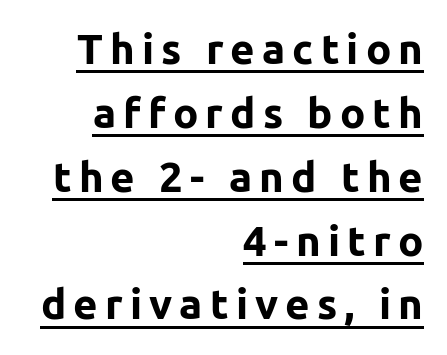
Q: Is the text bold? A: Yes.
Q: Is the text italic (slanted)? A: No, it is upright.
Q: Is the typeface a serif or a sans-serif typeface? A: Sans-serif.
Q: Is the text underlined? A: Yes.
Q: How is the paragraph aligned? A: Right-aligned.
Q: Is the spacing between lines tight, normal or loose? A: Normal.
Q: Width (condensed, normal, or wide)? A: Normal.
Q: Stroke contrast? A: Low.
Q: x-height? A: Medium.
Q: Monospaced? A: No.
